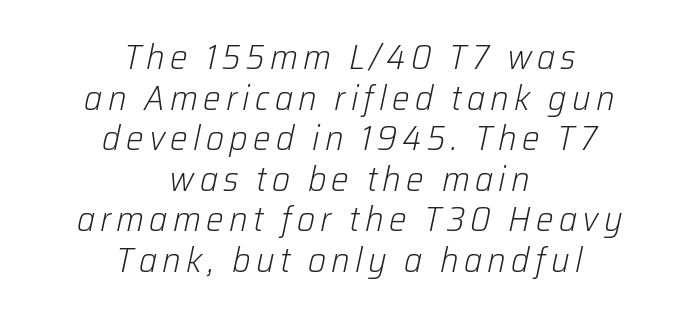
Q: Is the text bold? A: No.
Q: Is the text italic (slanted)? A: Yes, it leans right by about 12 degrees.
Q: Is the text underlined? A: No.
Q: How is the paragraph aligned? A: Centered.
Q: Width (condensed, normal, or wide)? A: Normal.
Q: Stroke contrast? A: Low.
Q: x-height? A: Medium.
Q: Monospaced? A: No.
